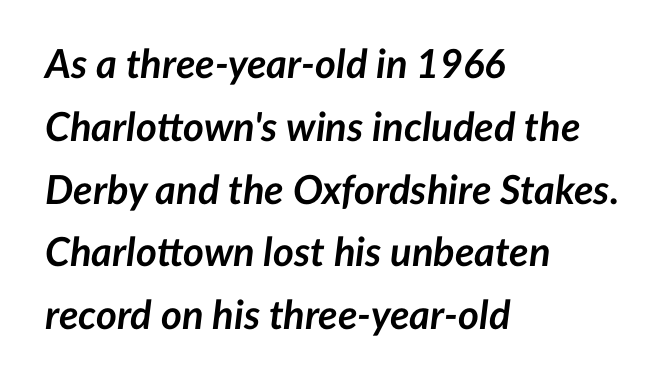
{"italic": "yes", "lean": "right", "slant_degrees": 7, "bold": "yes", "weight": "semibold", "width": "normal", "stroke_contrast": "low", "x_height": "medium", "monospaced": "no", "underline": "no", "align": "left", "line_spacing": "normal", "line_spacing_ratio": 1.57, "letter_spacing": "normal", "letter_spacing_em": 0.0, "glyph_px": 40}
